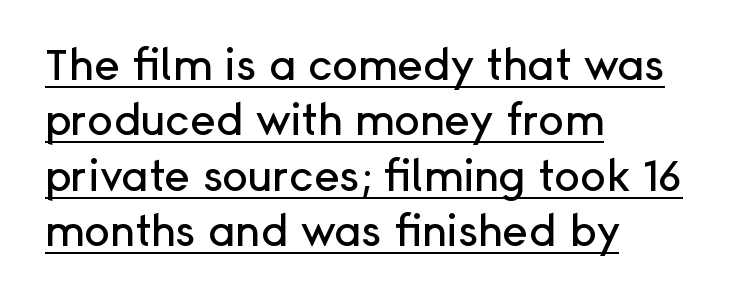
A continuous stroke trails under the words, as in a hyperlink. Vertically, the passage feels balanced, rows spaced as you'd expect. Glyph-to-glyph distance matches everyday printed text. Stroke terminals: plain, sans-serif. Notice how the passage keeps a crisp vertical edge on the left only. Think of a printed novel: that variable character pitch is what you see here.
